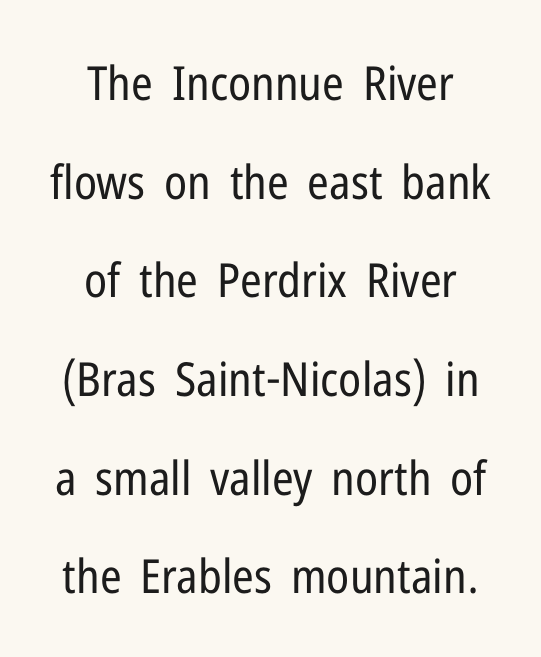
The image shows 47 px regular-weight, condensed sans-serif type, upright; set centered, loose line spacing (2.1x), normal letter spacing, not underlined; low stroke contrast and a medium x-height.
